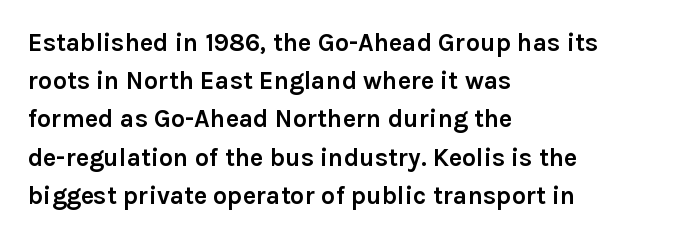
Lines of text with bare space underneath. Quick note: interline space is typical. The line texture is even and compact thanks to regular tracking. The letters stand straight up with perfectly vertical stems. I'd describe the lettering as bold — thick and assertive.
